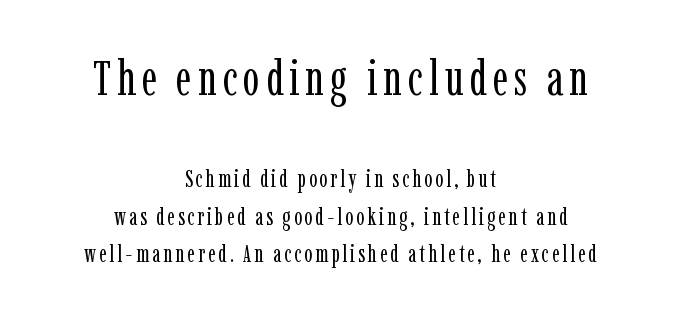
Normally led — the rows are evenly, conventionally spaced. The type family on display is of the serif kind. These lines are centered, leaving both edges ragged. Note the varied advance widths — an 'i' is clearly narrower than an 'm'. Bigger letters appear in the top chunk; the bottom chunk is reduced. The strokes carry an ordinary text weight at most.
